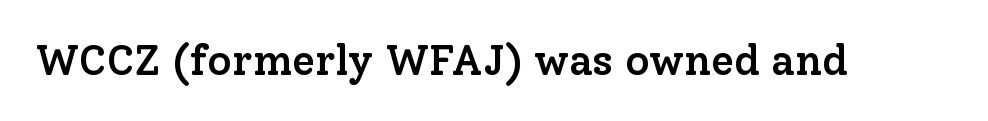
{"serif": "yes", "italic": "no", "bold": "semi", "weight": "semibold", "width": "normal", "stroke_contrast": "low", "x_height": "medium", "monospaced": "no", "underline": "no", "letter_spacing": "normal", "letter_spacing_em": 0.0, "glyph_px": 42}
